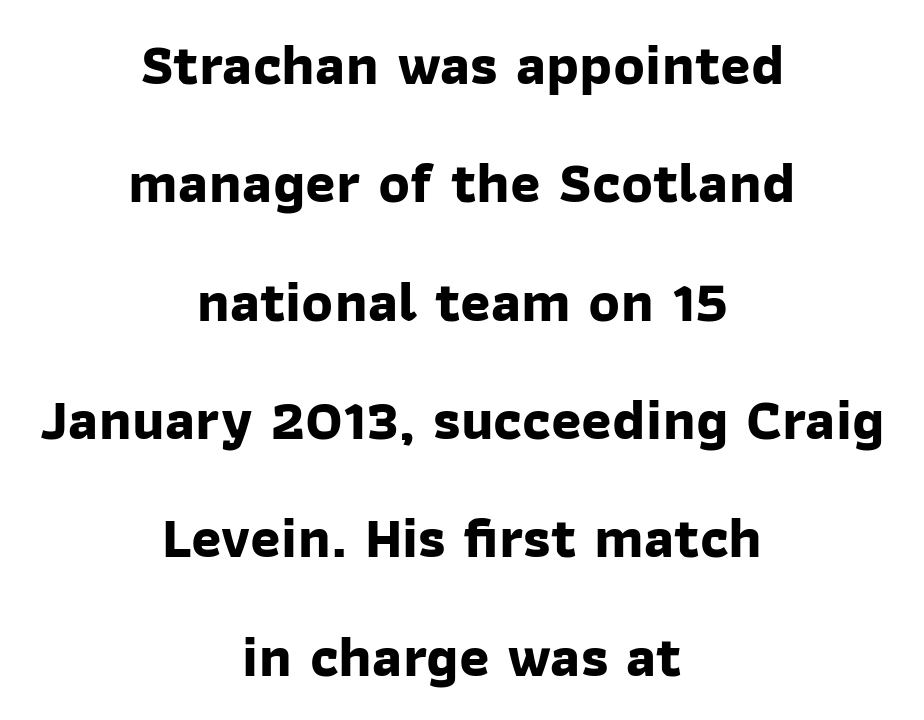
{"serif": "no", "bold": "yes", "weight": "bold", "width": "normal", "stroke_contrast": "low", "x_height": "medium", "monospaced": "no", "underline": "no", "align": "center", "line_spacing": "loose", "line_spacing_ratio": 2.04, "letter_spacing": "normal", "letter_spacing_em": 0.0, "glyph_px": 58}
